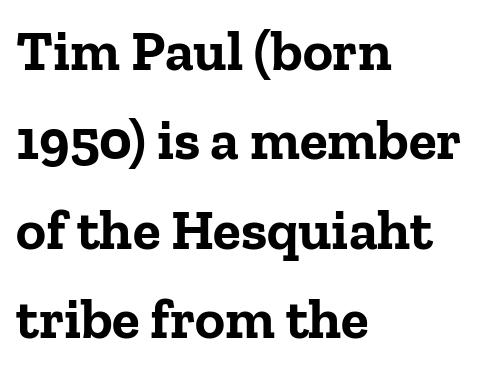
The image shows 57 px bold serif type, upright; set left-aligned, normal line spacing (1.57x), normal letter spacing, not underlined; low stroke contrast and a medium x-height.
